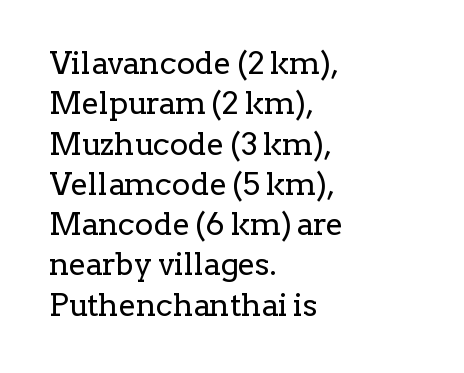
The image shows 31 px regular-weight serif type, upright; set left-aligned, normal line spacing (1.3x), normal letter spacing, not underlined; low stroke contrast and a medium x-height.
